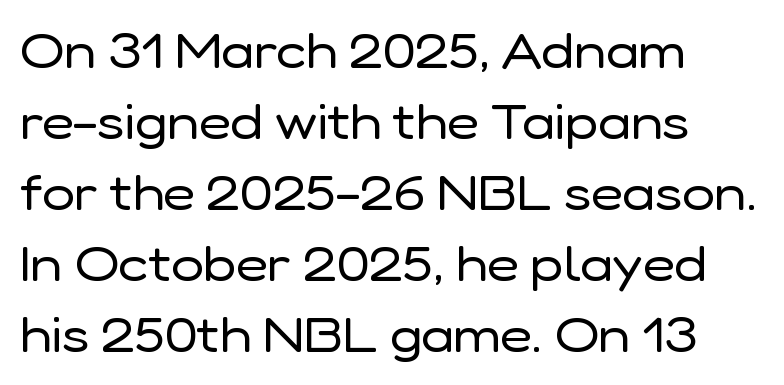
The image shows 49 px regular-weight sans-serif type, upright; set left-aligned, normal line spacing (1.45x), normal letter spacing, not underlined; low stroke contrast and a medium x-height.
